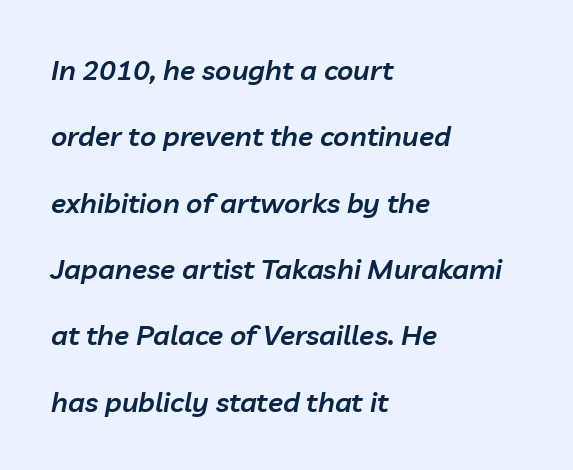
This sample uses an oblique cut, with every glyph tilted off the vertical. These lines keep a tight, regular rhythm from letter to letter. Line beginnings align vertically; line endings do not. Descenders hang freely into open space. The passage shown is semibold, sitting just below true bold. This sample trades compactness for vertical openness between lines.
